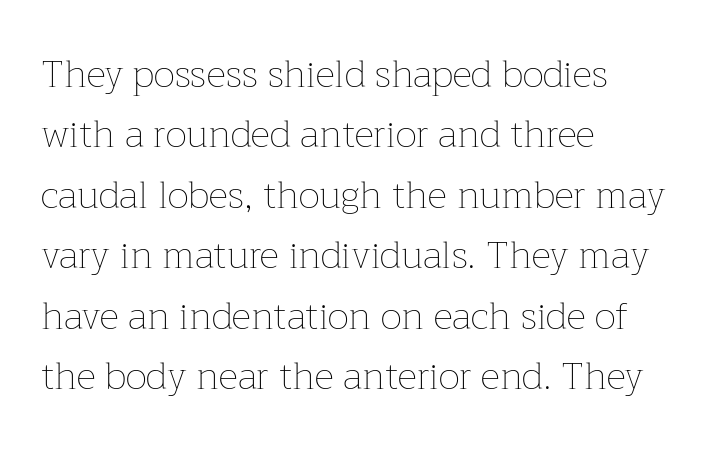
A light-to-regular cut is what we see here. Notice how descenders clear the ascenders below comfortably — that's standard leading. A typesetter would call this zero additional tracking. The lines are quadded left. Plain, unruled lines of type. The face used here is proportionally spaced, like ordinary book or web type.
